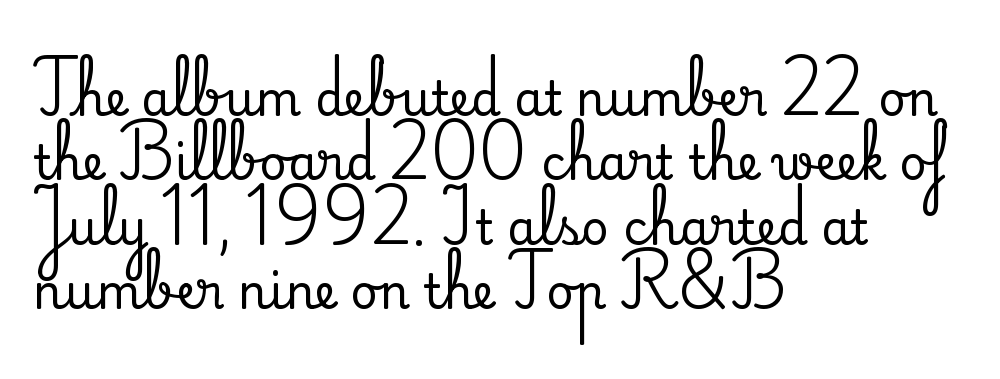
{"serif": "yes", "italic": "no", "width": "normal", "stroke_contrast": "medium", "x_height": "small", "monospaced": "no", "underline": "no", "align": "left", "line_spacing": "normal", "line_spacing_ratio": 1.37, "letter_spacing": "normal", "letter_spacing_em": 0.0, "glyph_px": 47}
